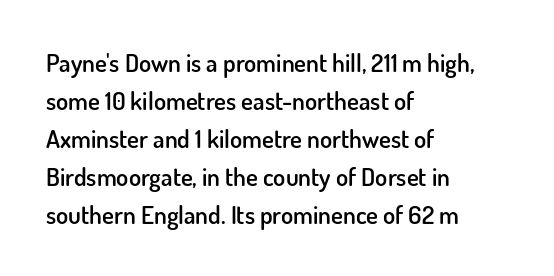
The image shows 25 px text type, upright; set left-aligned, normal line spacing (1.52x), normal letter spacing, not underlined.
